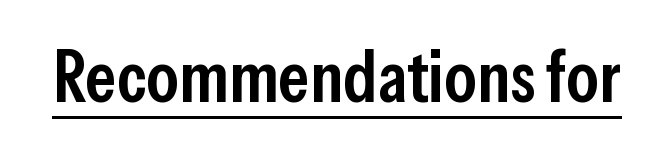
{"serif": "no", "italic": "no", "bold": "semi", "weight": "semibold", "width": "condensed", "stroke_contrast": "low", "x_height": "medium", "monospaced": "no", "underline": "yes", "letter_spacing": "normal", "letter_spacing_em": 0.0, "glyph_px": 73}
